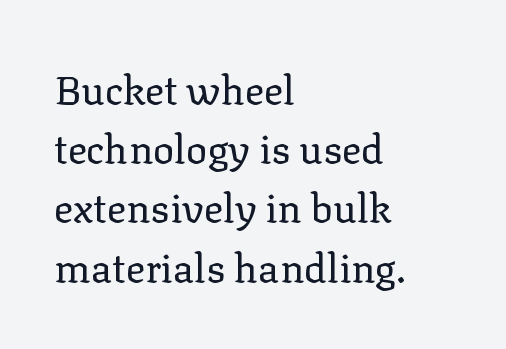
{"serif": "yes", "italic": "no", "bold": "no", "weight": "regular", "width": "normal", "stroke_contrast": "low", "x_height": "medium", "monospaced": "no", "underline": "no", "align": "left", "line_spacing": "normal", "line_spacing_ratio": 1.48, "letter_spacing": "normal", "letter_spacing_em": 0.0, "glyph_px": 40}
